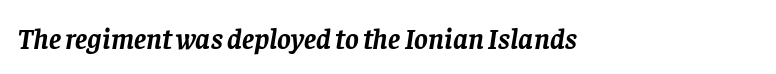
Type style note: has serifs. The face used here has the dense, thick strokes of a bold. Here the glyphs are tracked normally, forming tight word shapes. Character widths vary here, with narrow letters taking less room than wide ones. The strip under each line holds only bare page. The face used here has a pronounced slope to its letters.
